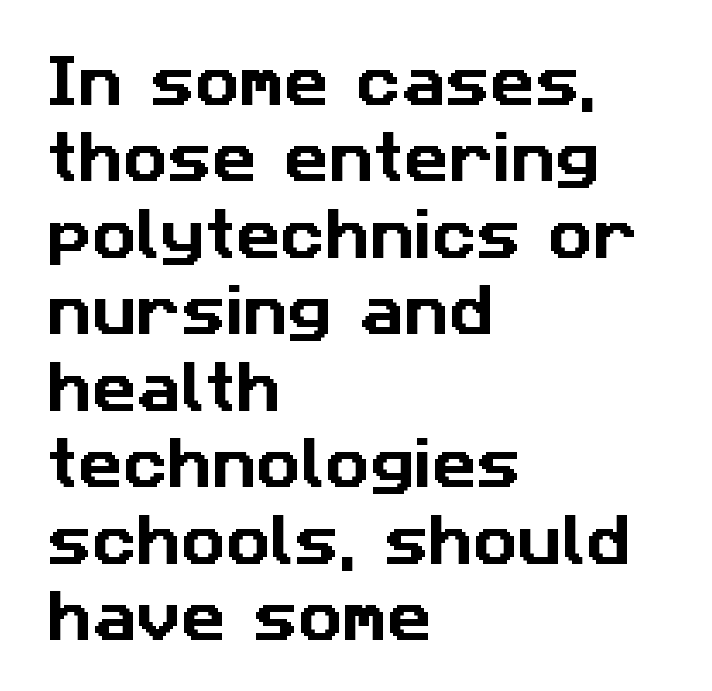
{"serif": "no", "width": "normal", "stroke_contrast": "low", "x_height": "medium", "monospaced": "no", "underline": "no", "align": "left", "line_spacing": "normal", "line_spacing_ratio": 1.39, "letter_spacing": "normal", "letter_spacing_em": 0.0, "glyph_px": 55}
